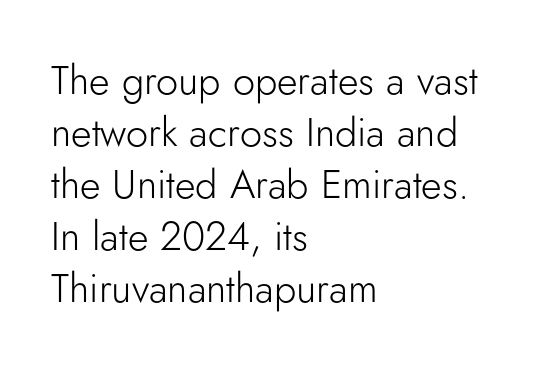
Q: Is the text bold? A: No.
Q: Is the text italic (slanted)? A: No, it is upright.
Q: Is the typeface a serif or a sans-serif typeface? A: Sans-serif.
Q: Is the text underlined? A: No.
Q: How is the paragraph aligned? A: Left-aligned.
Q: Is the spacing between letters normal or unusually wide? A: Normal.
Q: Is the spacing between lines tight, normal or loose? A: Normal.
Q: Width (condensed, normal, or wide)? A: Normal.
Q: Stroke contrast? A: Low.
Q: x-height? A: Small.
Q: Monospaced? A: No.
